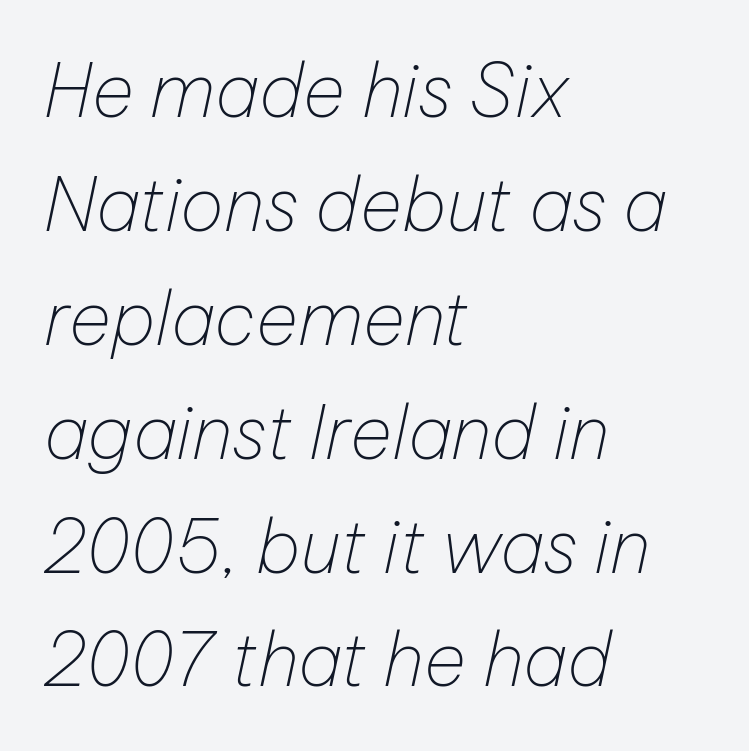
Q: Is the text bold? A: No.
Q: Is the text italic (slanted)? A: Yes, it leans right by about 12 degrees.
Q: Is the text underlined? A: No.
Q: How is the paragraph aligned? A: Left-aligned.
Q: Is the spacing between letters normal or unusually wide? A: Normal.
Q: Is the spacing between lines tight, normal or loose? A: Normal.
Q: Width (condensed, normal, or wide)? A: Normal.
Q: Stroke contrast? A: Low.
Q: x-height? A: Medium.
Q: Monospaced? A: No.
